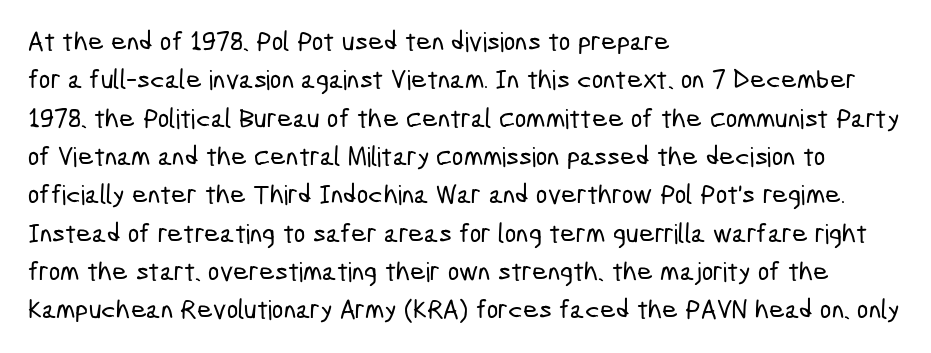
{"underline": "no", "align": "left", "line_spacing": "normal", "line_spacing_ratio": 1.42, "letter_spacing": "normal", "letter_spacing_em": 0.0, "glyph_px": 27}
